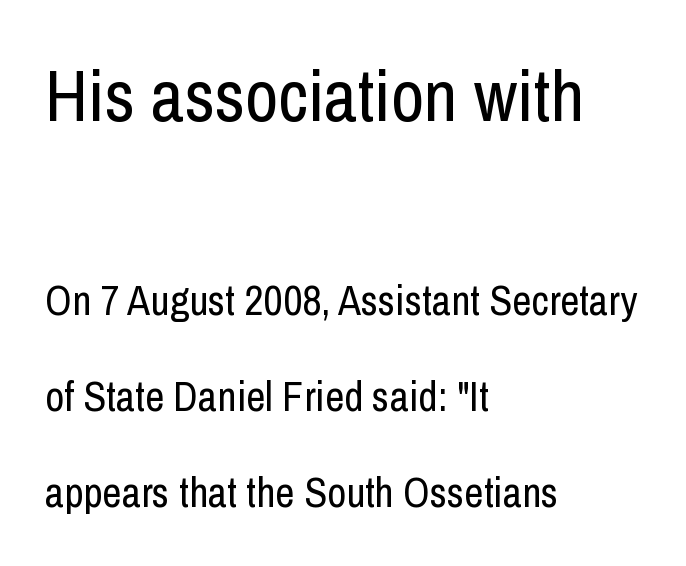
Q: Is the text bold? A: No.
Q: Is the text italic (slanted)? A: No, it is upright.
Q: Is the typeface a serif or a sans-serif typeface? A: Sans-serif.
Q: Is the text underlined? A: No.
Q: How is the paragraph aligned? A: Left-aligned.
Q: Is the spacing between letters normal or unusually wide? A: Normal.
Q: Is the spacing between lines tight, normal or loose? A: Loose.
Q: Which block of text is set in a larger size, the first (top) or the second (bottom)? A: The first (top) one.
Q: Width (condensed, normal, or wide)? A: Condensed.
Q: Stroke contrast? A: Low.
Q: x-height? A: Medium.
Q: Monospaced? A: No.
